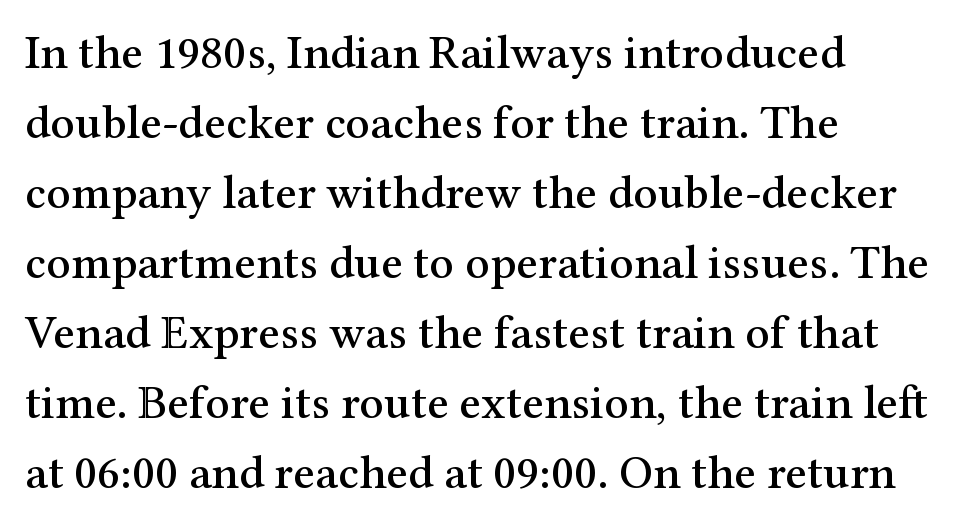
{"serif": "yes", "italic": "no", "width": "normal", "stroke_contrast": "medium", "x_height": "medium", "monospaced": "no", "underline": "no", "align": "left", "line_spacing": "normal", "line_spacing_ratio": 1.46, "letter_spacing": "normal", "letter_spacing_em": 0.0, "glyph_px": 48}
